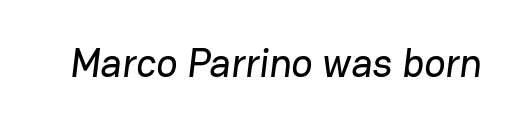
The image shows 40 px sans-serif type; set normal letter spacing, not underlined; low stroke contrast and a medium x-height.
